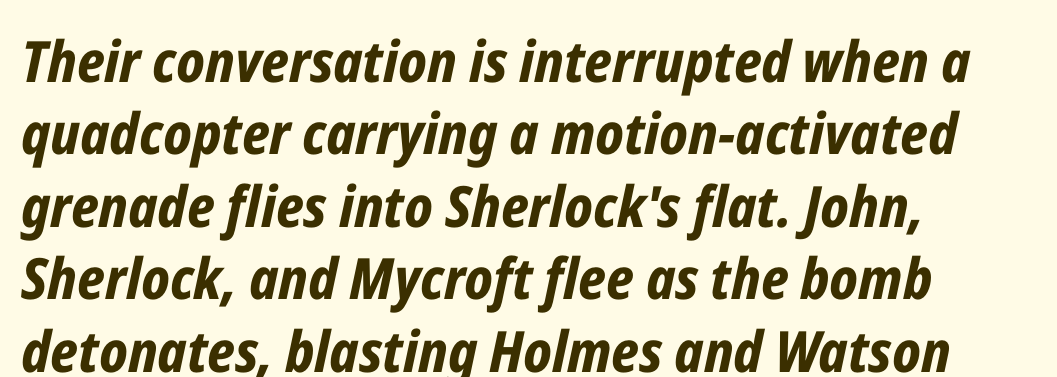
Q: Is the text bold? A: Yes.
Q: Is the text italic (slanted)? A: Yes, it leans right by about 12 degrees.
Q: Is the text underlined? A: No.
Q: How is the paragraph aligned? A: Left-aligned.
Q: Is the spacing between letters normal or unusually wide? A: Normal.
Q: Is the spacing between lines tight, normal or loose? A: Normal.
Q: Width (condensed, normal, or wide)? A: Condensed.
Q: Stroke contrast? A: Low.
Q: x-height? A: Medium.
Q: Monospaced? A: No.
